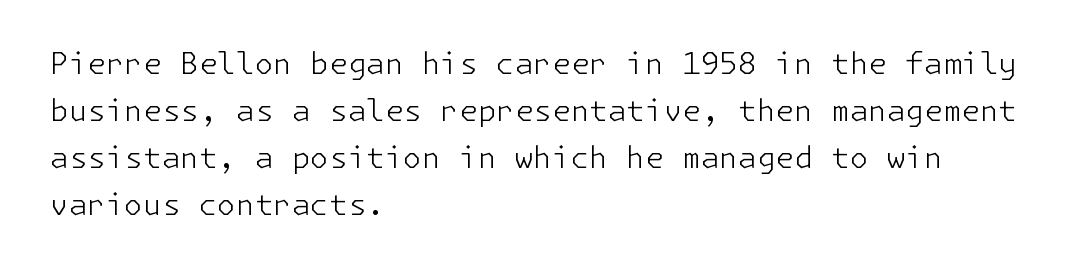
The rendering shows plain stroke endings on the letterforms — a sans-serif design. Underline: absent. Line starts are locked; line ends wander. Line spacing here is normal.
